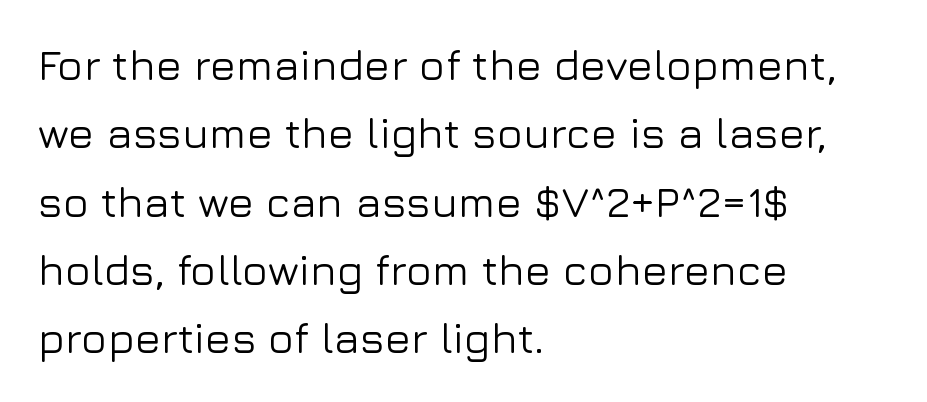
The image shows 43 px sans-serif type, upright; set left-aligned, normal line spacing (1.59x), normal letter spacing, not underlined; low stroke contrast and a medium x-height.
